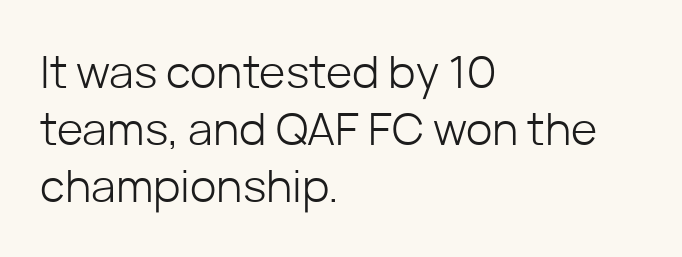
The image shows 45 px light sans-serif type, upright; set left-aligned, normal line spacing (1.27x), normal letter spacing, not underlined; low stroke contrast and a medium x-height.
